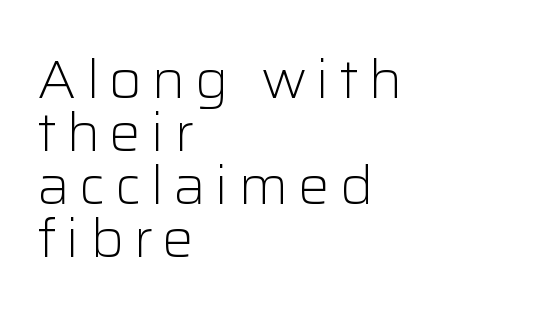
Q: Is the text bold? A: No.
Q: Is the text italic (slanted)? A: No, it is upright.
Q: Is the typeface a serif or a sans-serif typeface? A: Sans-serif.
Q: Is the text underlined? A: No.
Q: How is the paragraph aligned? A: Left-aligned.
Q: Is the spacing between lines tight, normal or loose? A: Tight.
Q: Width (condensed, normal, or wide)? A: Normal.
Q: Stroke contrast? A: Low.
Q: x-height? A: Medium.
Q: Monospaced? A: No.
